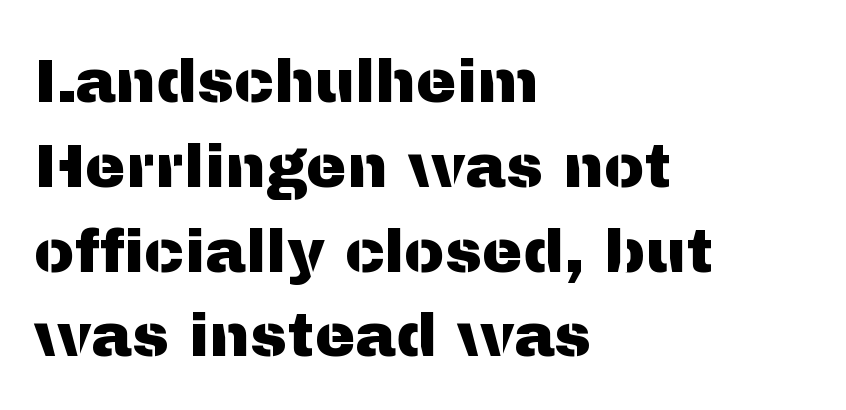
Q: Is the text italic (slanted)? A: No, it is upright.
Q: Is the typeface a serif or a sans-serif typeface? A: Sans-serif.
Q: Is the text underlined? A: No.
Q: How is the paragraph aligned? A: Left-aligned.
Q: Is the spacing between letters normal or unusually wide? A: Normal.
Q: Is the spacing between lines tight, normal or loose? A: Normal.
Q: Width (condensed, normal, or wide)? A: Normal.
Q: Stroke contrast? A: Medium.
Q: x-height? A: Medium.
Q: Monospaced? A: No.
